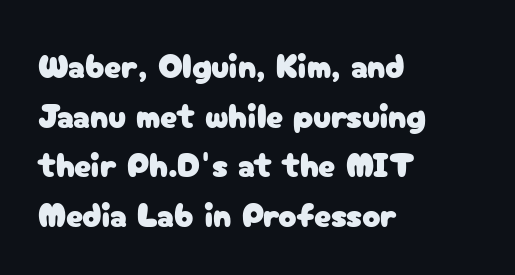
Regular leading. The type sits square on the baseline with zero lean. Check under the words: just untouched page. These lines keep a tight, regular rhythm from letter to letter.
